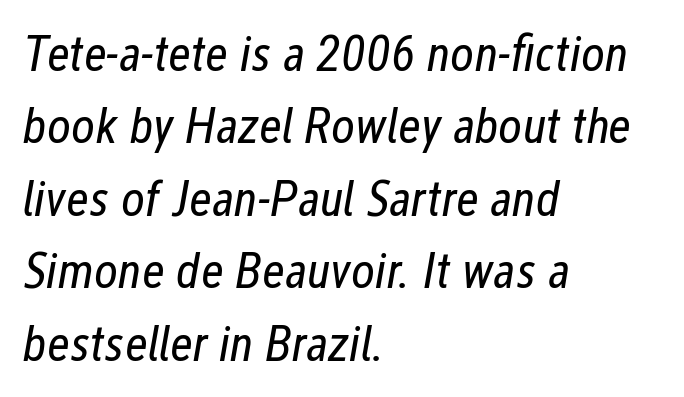
{"italic": "yes", "lean": "right", "slant_degrees": 12, "bold": "no", "weight": "regular", "width": "condensed", "stroke_contrast": "low", "x_height": "medium", "monospaced": "no", "underline": "no", "align": "left", "line_spacing": "normal", "line_spacing_ratio": 1.42, "letter_spacing": "normal", "letter_spacing_em": 0.0, "glyph_px": 51}
